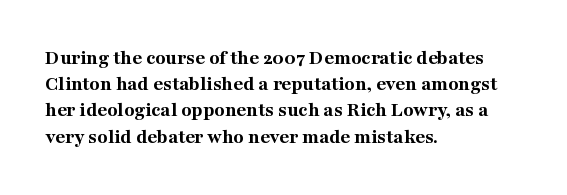
Does the weight exceed regular? Yes, all the way to bold. A typesetter would mark this as roman, not italic. The glyphs are unaccompanied by any horizontal stroke below them. Interline gaps are of average width in this sample. The horizontal fit of the characters is conventional and even.
